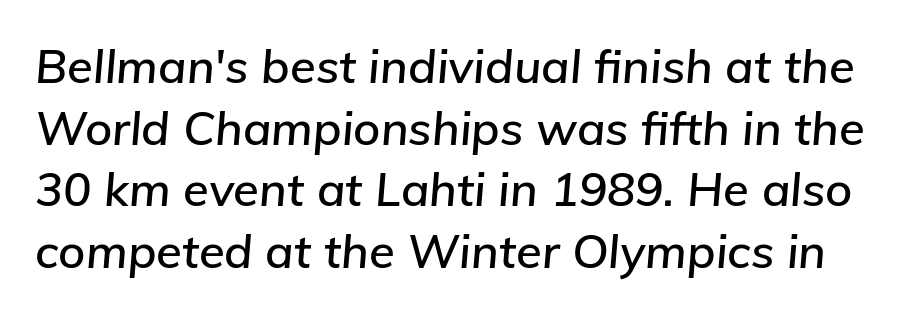
The image shows 47 px text type, italic (leaning right); set normal line spacing (1.31x), normal letter spacing, not underlined; low stroke contrast and a medium x-height.
